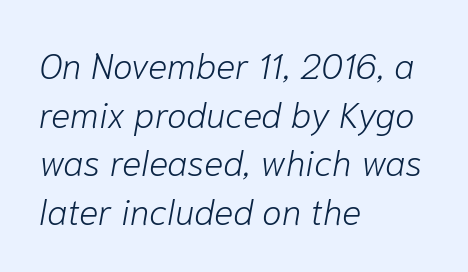
{"italic": "yes", "lean": "right", "slant_degrees": 10, "bold": "no", "weight": "light", "width": "normal", "stroke_contrast": "low", "x_height": "medium", "monospaced": "no", "underline": "no", "align": "left", "line_spacing": "normal", "line_spacing_ratio": 1.35, "letter_spacing": "normal", "letter_spacing_em": 0.0, "glyph_px": 36}
